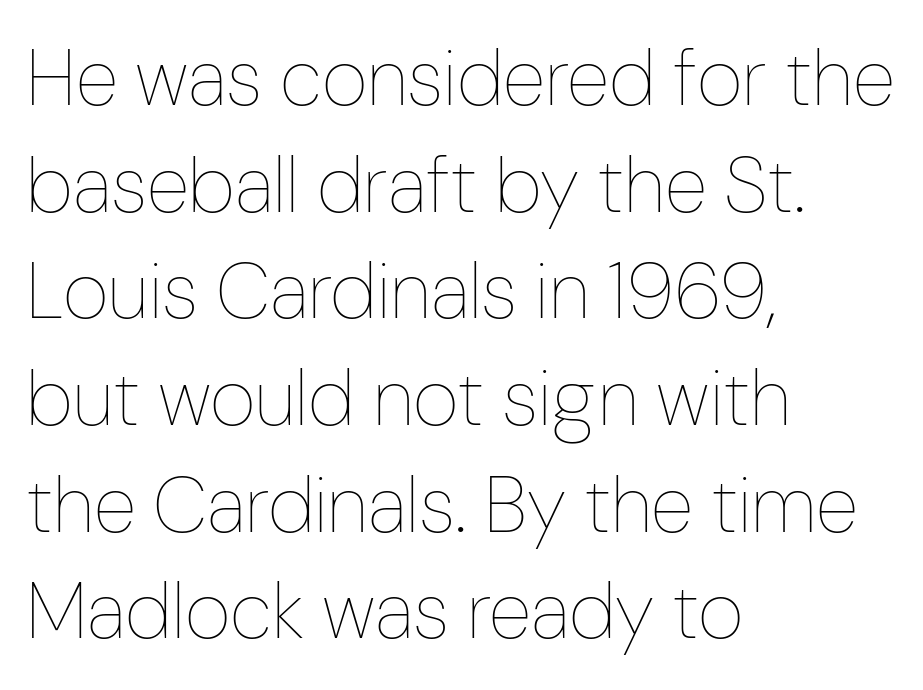
This rendering features lettering with no underline. The letters stand upright; this is a roman face. Do the characters align in a grid? No, the font is proportional. Casual observation: everything's shoved over to the left.
